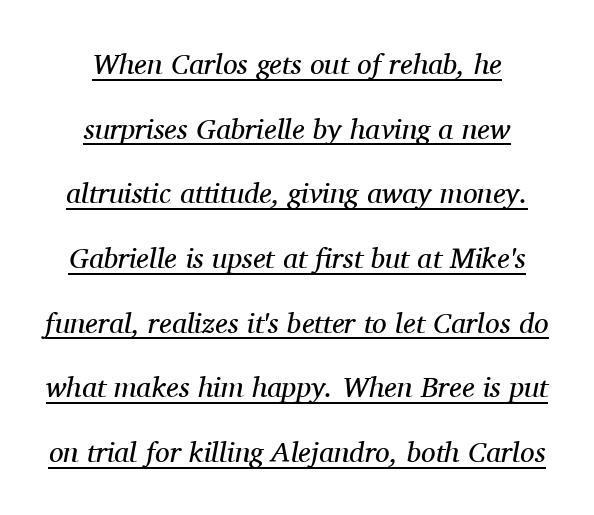
Q: Is the text bold? A: No.
Q: Is the text italic (slanted)? A: Yes, it leans right by about 11 degrees.
Q: Is the typeface a serif or a sans-serif typeface? A: Serif.
Q: Is the text underlined? A: Yes.
Q: How is the paragraph aligned? A: Centered.
Q: Is the spacing between letters normal or unusually wide? A: Normal.
Q: Is the spacing between lines tight, normal or loose? A: Loose.
Q: Width (condensed, normal, or wide)? A: Normal.
Q: Stroke contrast? A: Medium.
Q: x-height? A: Medium.
Q: Monospaced? A: No.
